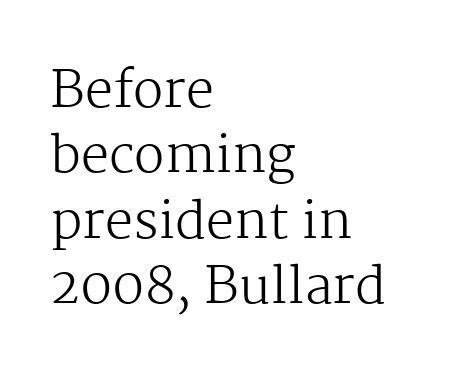
Q: Is the text bold? A: No.
Q: Is the text italic (slanted)? A: No, it is upright.
Q: Is the typeface a serif or a sans-serif typeface? A: Serif.
Q: Is the text underlined? A: No.
Q: How is the paragraph aligned? A: Left-aligned.
Q: Is the spacing between letters normal or unusually wide? A: Normal.
Q: Is the spacing between lines tight, normal or loose? A: Normal.
Q: Width (condensed, normal, or wide)? A: Normal.
Q: Stroke contrast? A: Medium.
Q: x-height? A: Medium.
Q: Monospaced? A: No.
